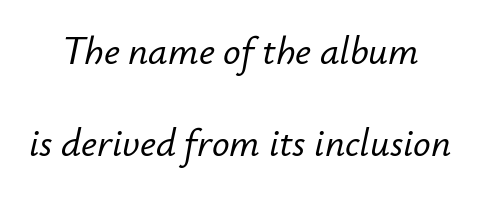
Q: Is the text italic (slanted)? A: Yes, it leans right by about 12 degrees.
Q: Is the text underlined? A: No.
Q: Is the spacing between letters normal or unusually wide? A: Normal.
Q: Is the spacing between lines tight, normal or loose? A: Loose.
Q: Width (condensed, normal, or wide)? A: Normal.
Q: Stroke contrast? A: Low.
Q: x-height? A: Small.
Q: Monospaced? A: No.
